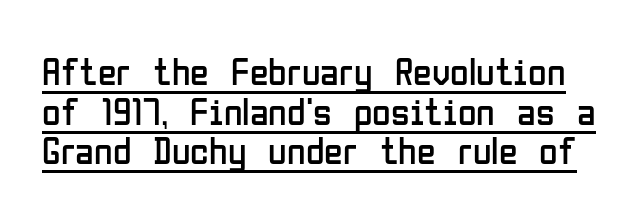
The image shows 38 px regular-weight, condensed sans-serif type, upright; set tight line spacing (1.04x), normal letter spacing, underlined; low stroke contrast and a medium x-height.
